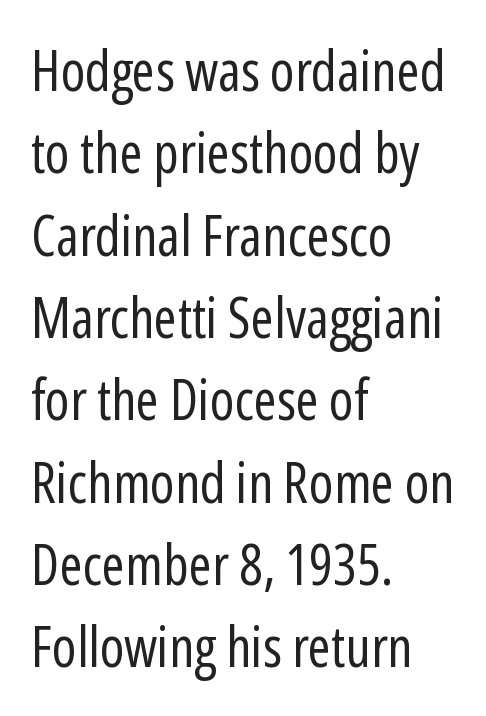
Q: Is the text bold? A: No.
Q: Is the text italic (slanted)? A: No, it is upright.
Q: Is the typeface a serif or a sans-serif typeface? A: Sans-serif.
Q: Is the text underlined? A: No.
Q: How is the paragraph aligned? A: Left-aligned.
Q: Is the spacing between letters normal or unusually wide? A: Normal.
Q: Is the spacing between lines tight, normal or loose? A: Normal.
Q: Width (condensed, normal, or wide)? A: Condensed.
Q: Stroke contrast? A: Low.
Q: x-height? A: Medium.
Q: Monospaced? A: No.
